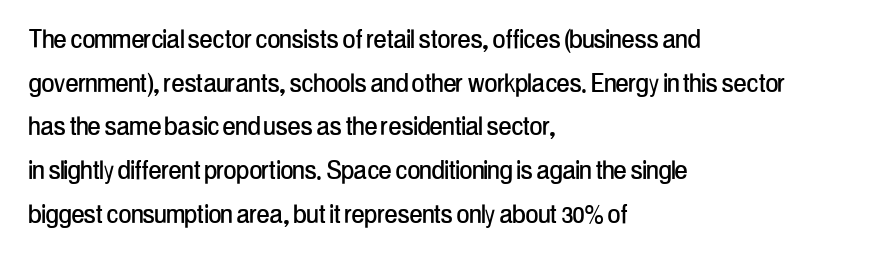
Q: Is the text italic (slanted)? A: No, it is upright.
Q: Is the typeface a serif or a sans-serif typeface? A: Sans-serif.
Q: Is the text underlined? A: No.
Q: How is the paragraph aligned? A: Left-aligned.
Q: Is the spacing between letters normal or unusually wide? A: Normal.
Q: Is the spacing between lines tight, normal or loose? A: Normal.
Q: Width (condensed, normal, or wide)? A: Condensed.
Q: Stroke contrast? A: Low.
Q: x-height? A: Medium.
Q: Monospaced? A: No.
